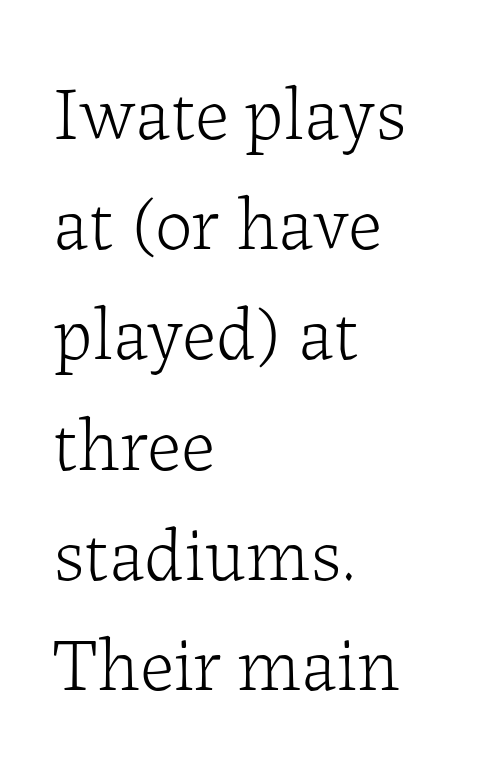
{"serif": "yes", "italic": "no", "bold": "no", "weight": "light", "width": "normal", "stroke_contrast": "low", "x_height": "medium", "monospaced": "no", "underline": "no", "align": "left", "line_spacing": "normal", "line_spacing_ratio": 1.47, "letter_spacing": "normal", "letter_spacing_em": 0.0, "glyph_px": 75}
